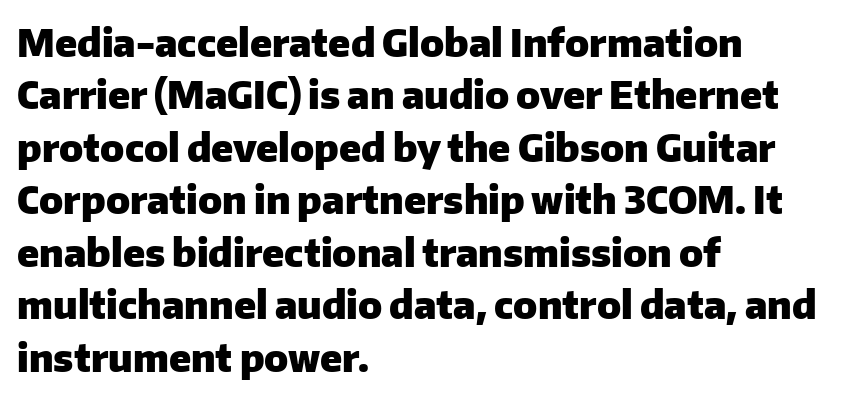
The image shows 38 px heavy sans-serif type, upright; set left-aligned, normal line spacing (1.38x), normal letter spacing, not underlined; low stroke contrast and a medium x-height.
